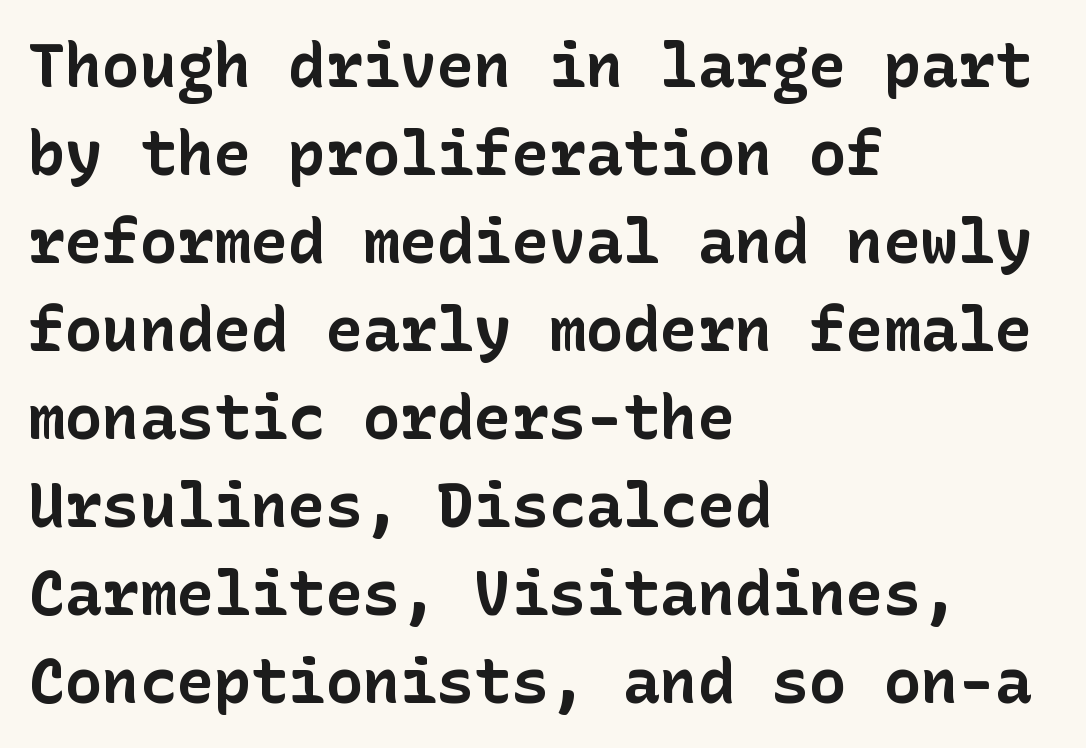
Q: Is the text bold? A: Yes.
Q: Is the text italic (slanted)? A: No, it is upright.
Q: Is the typeface a serif or a sans-serif typeface? A: Sans-serif.
Q: Is the text underlined? A: No.
Q: How is the paragraph aligned? A: Left-aligned.
Q: Is the spacing between letters normal or unusually wide? A: Normal.
Q: Is the spacing between lines tight, normal or loose? A: Normal.
Q: Width (condensed, normal, or wide)? A: Normal.
Q: Stroke contrast? A: Low.
Q: x-height? A: Medium.
